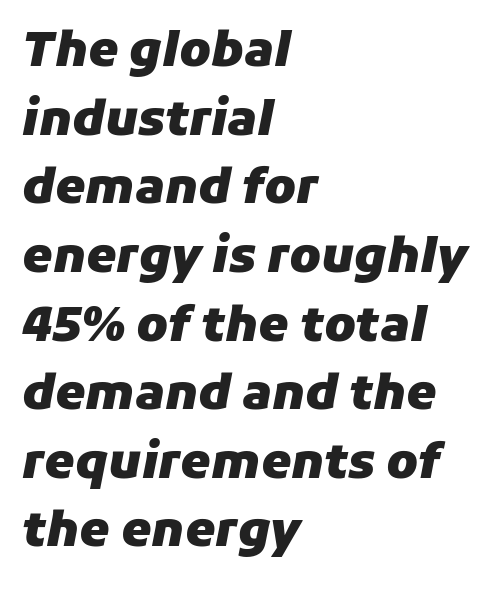
The image shows 48 px heavy type, italic (leaning right); set left-aligned, normal line spacing (1.43x), normal letter spacing, not underlined; low stroke contrast and a medium x-height.
